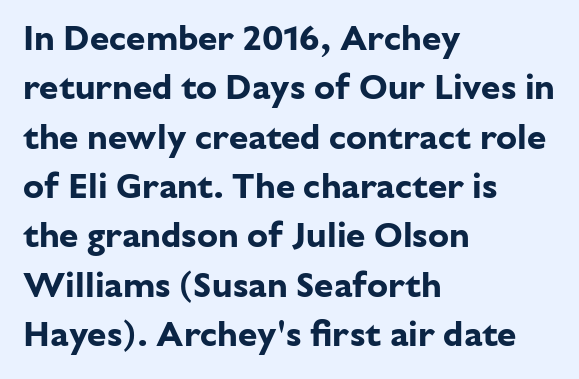
The image shows 35 px bold sans-serif type, upright; set left-aligned, normal line spacing (1.41x), normal letter spacing, not underlined; low stroke contrast and a medium x-height.
